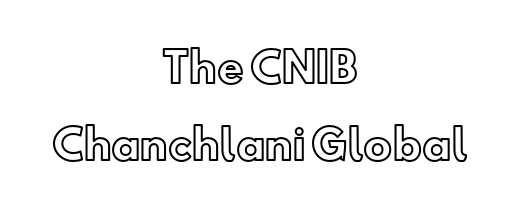
The image shows 41 px text type, upright; set centered, line spacing 1.87x, normal letter spacing, not underlined; a small x-height.
